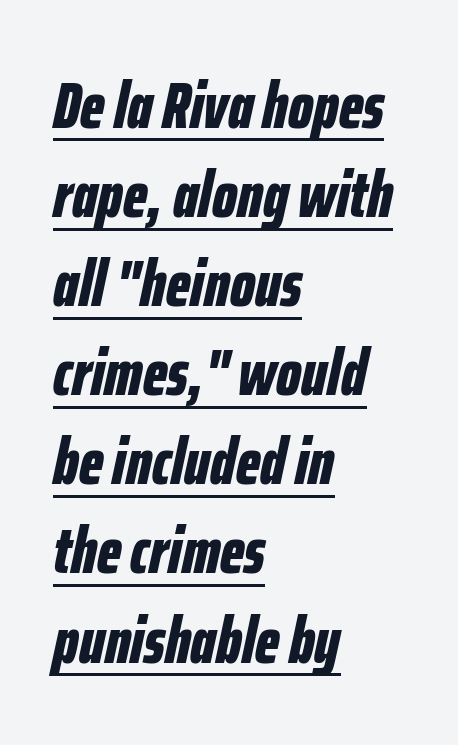
Horizontal bands of white between lines are of average thickness. This is underlined copy, the kind a proofreader might mark for attention. Short and long lines alike share a common starting point at left. Proportional: the letters do not fall into vertical columns.
